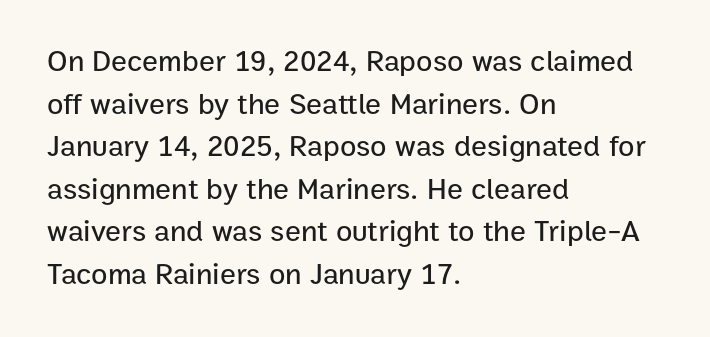
The image shows 30 px sans-serif type, upright; set left-aligned, normal line spacing (1.42x), normal letter spacing, not underlined; low stroke contrast and a medium x-height.
